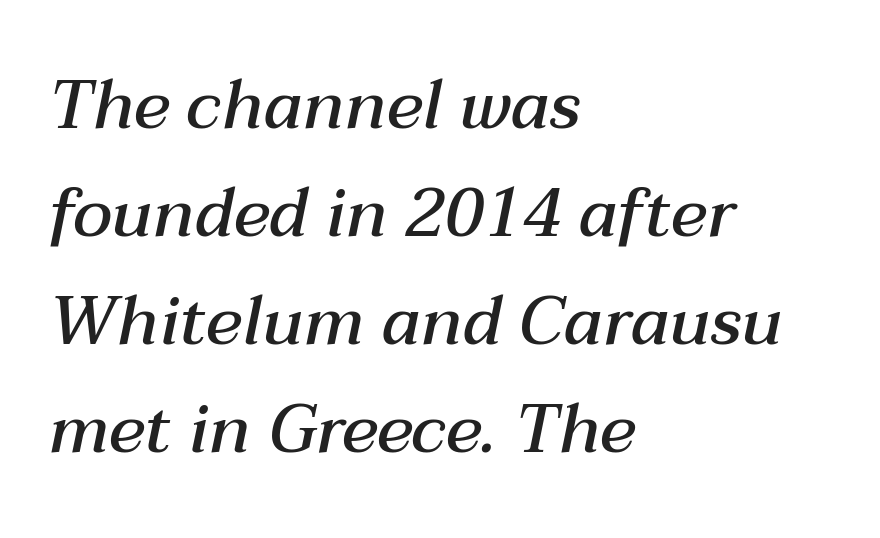
The image shows 68 px semibold type, italic (leaning right); set left-aligned, normal line spacing (1.59x), normal letter spacing, not underlined; medium stroke contrast and a medium x-height.
